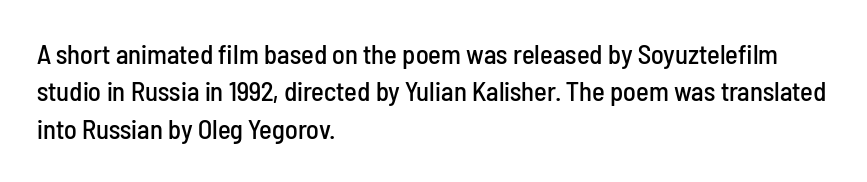
The image shows 27 px text type, upright; set left-aligned, normal line spacing (1.38x), normal letter spacing, not underlined.
